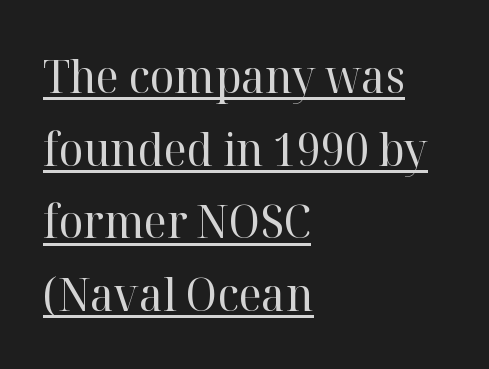
Q: Is the text bold? A: No.
Q: Is the text italic (slanted)? A: No, it is upright.
Q: Is the typeface a serif or a sans-serif typeface? A: Serif.
Q: Is the text underlined? A: Yes.
Q: How is the paragraph aligned? A: Left-aligned.
Q: Is the spacing between letters normal or unusually wide? A: Normal.
Q: Is the spacing between lines tight, normal or loose? A: Normal.
Q: Width (condensed, normal, or wide)? A: Normal.
Q: Stroke contrast? A: High.
Q: x-height? A: Medium.
Q: Monospaced? A: No.
